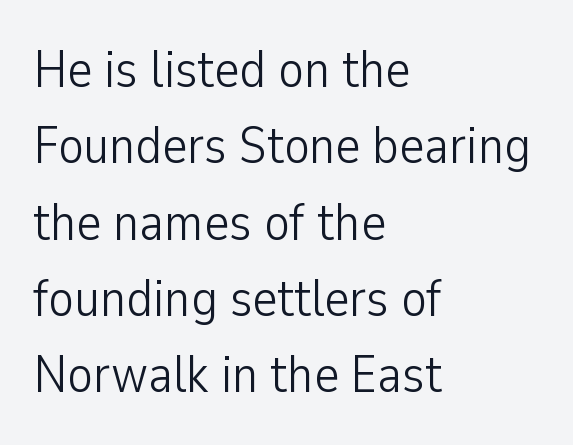
Any mark beneath the type? The region is blank. Vertically, the passage feels balanced, rows spaced as you'd expect. Character widths vary here, with narrow letters taking less room than wide ones. These lines were composed using upright roman letters. Weight: regular or lighter. Casual observation: everything's shoved over to the left.
